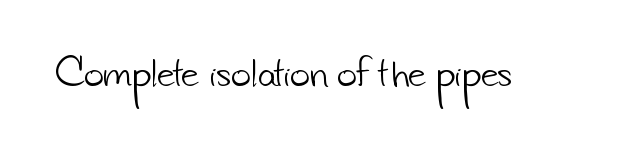
{"serif": "no", "bold": "no", "weight": "light", "width": "normal", "stroke_contrast": "low", "x_height": "small", "monospaced": "no", "underline": "no", "letter_spacing": "normal", "letter_spacing_em": 0.0, "glyph_px": 34}
